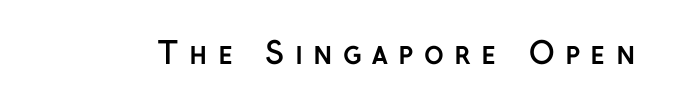
To sum up the face: it is a sans, with no serifs. You'd pick this weight for a headline — it's a proper bold. Posture: upright roman. Inter-character spacing is expanded well beyond the font's built-in metrics. You could not count columns in this text — the font is proportionally spaced.
